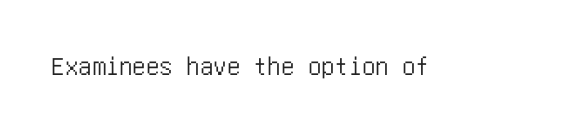
This rendering leaves character spacing at its baseline value. Has an underline been added? It has not. No italicization has been applied; the sample stays upright.
